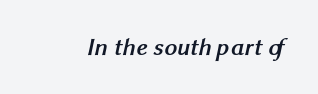
The image shows 25 px bold type; set normal letter spacing, not underlined.
